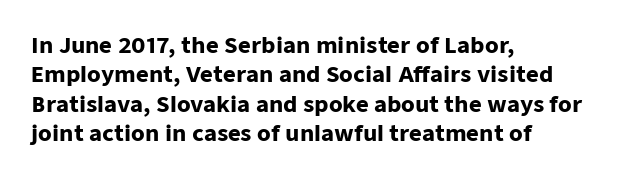
The image shows 22 px bold type, upright; set left-aligned, normal line spacing (1.33x), normal letter spacing, not underlined.
